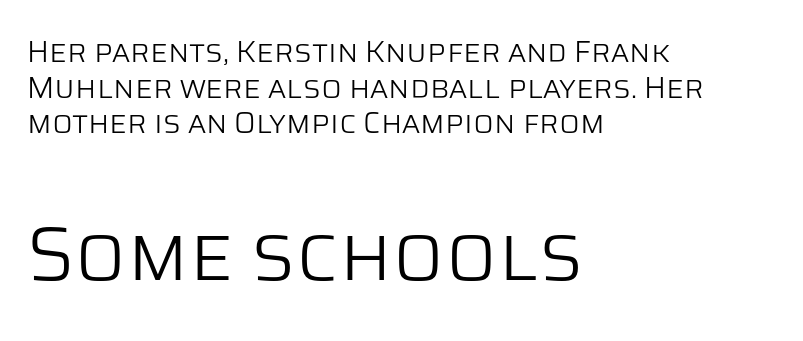
Q: Is the text bold? A: No.
Q: Is the text italic (slanted)? A: No, it is upright.
Q: Is the typeface a serif or a sans-serif typeface? A: Sans-serif.
Q: Is the text underlined? A: No.
Q: How is the paragraph aligned? A: Left-aligned.
Q: Is the spacing between letters normal or unusually wide? A: Normal.
Q: Which block of text is set in a larger size, the first (top) or the second (bottom)? A: The second (bottom) one.
Q: Width (condensed, normal, or wide)? A: Normal.
Q: Stroke contrast? A: Low.
Q: x-height? A: Large.
Q: Monospaced? A: No.
